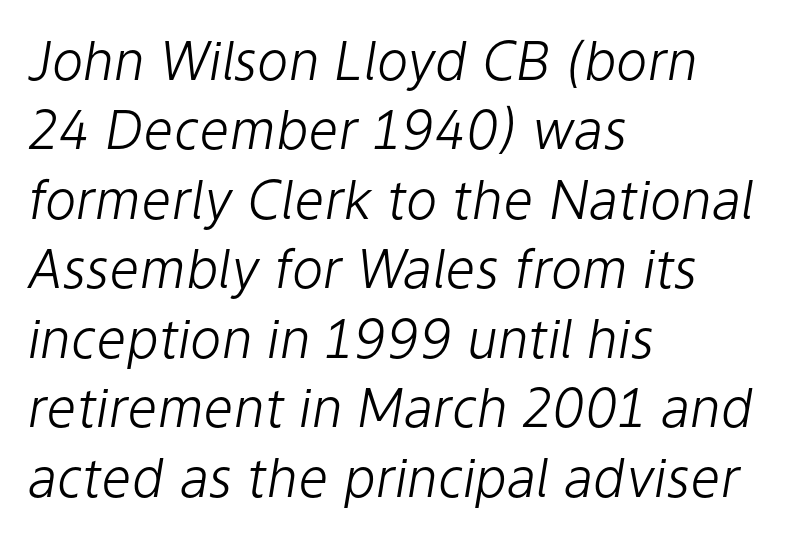
The image shows 53 px light type, italic (leaning right); set left-aligned, normal line spacing (1.31x), normal letter spacing, not underlined; low stroke contrast and a medium x-height.
